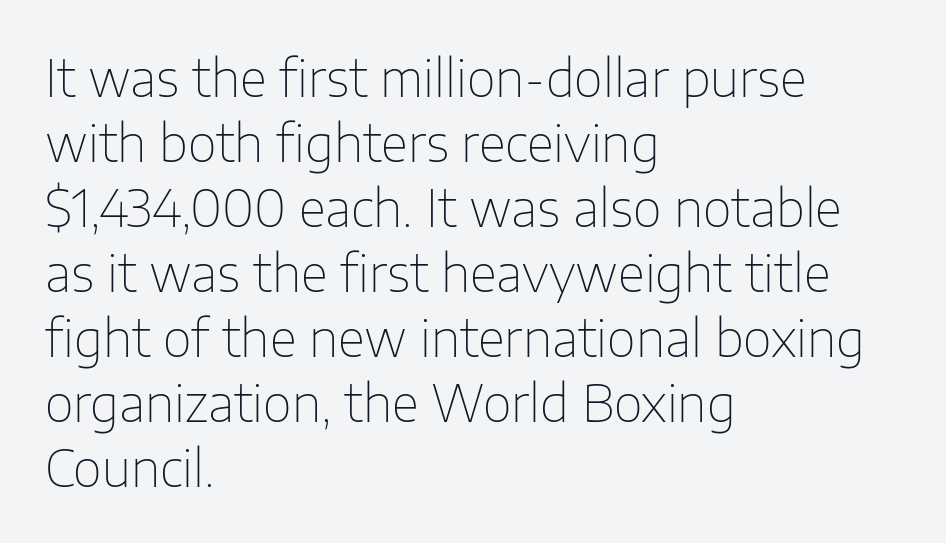
The image shows 50 px thin sans-serif type, upright; set left-aligned, normal line spacing (1.3x), normal letter spacing, not underlined; low stroke contrast and a medium x-height.
